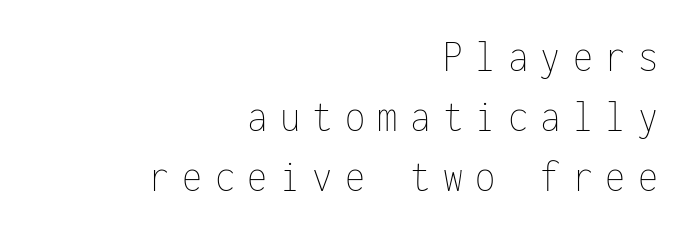
Stroke thickness stays within the range of a standard reading face or lighter. The letters march in equal steps, a hallmark of fixed-pitch type. Notice how descenders clear the ascenders below comfortably — that's standard leading. Leftover space on each line is placed entirely before the opening word. The glyphs are unaccompanied by any horizontal stroke below them. The axis of the letterforms is exactly vertical.
